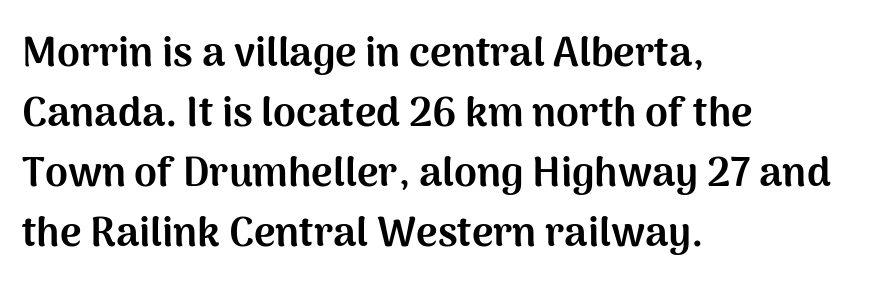
The gap between lines stays unmarked. Look at the stroke-to-counter ratio: heavy, a bold. The lines sit at an ordinary, default distance from one another. Is there any slant? The stems are plumb. This rendering employs a face without finishing strokes, i.e., a sans-serif.
